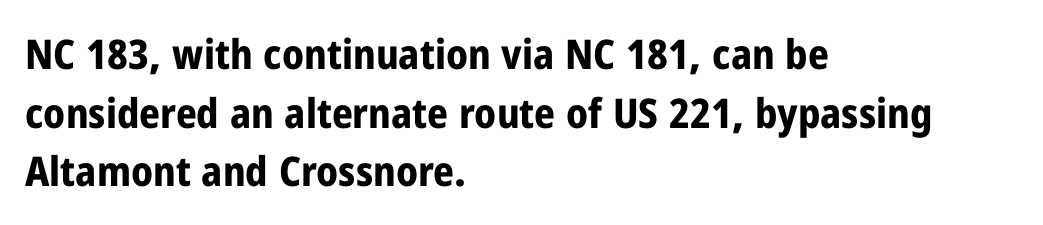
The image shows 41 px bold, condensed sans-serif type, upright; set left-aligned, normal line spacing (1.43x), normal letter spacing, not underlined; low stroke contrast and a medium x-height.
